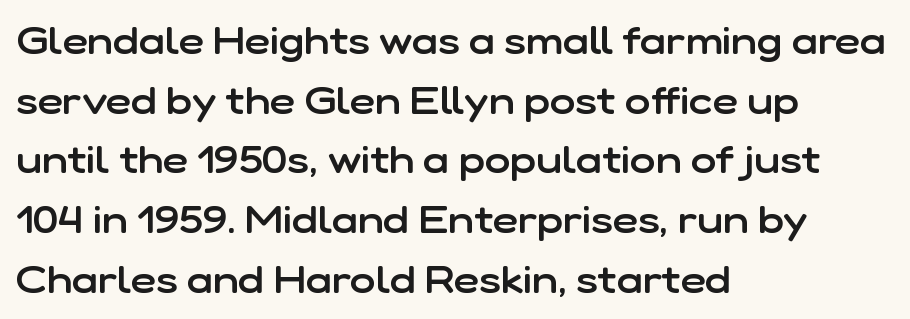
Q: Is the text bold? A: Semi-bold.
Q: Is the text italic (slanted)? A: No, it is upright.
Q: Is the typeface a serif or a sans-serif typeface? A: Sans-serif.
Q: Is the text underlined? A: No.
Q: How is the paragraph aligned? A: Left-aligned.
Q: Is the spacing between letters normal or unusually wide? A: Normal.
Q: Is the spacing between lines tight, normal or loose? A: Normal.
Q: Width (condensed, normal, or wide)? A: Normal.
Q: Stroke contrast? A: Low.
Q: x-height? A: Medium.
Q: Monospaced? A: No.
